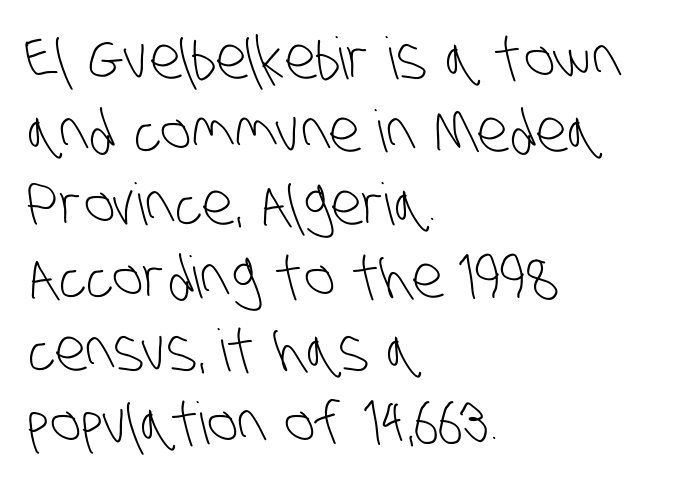
The image shows 58 px light, condensed sans-serif type; set left-aligned, normal line spacing (1.26x), normal letter spacing, not underlined; low stroke contrast and a large x-height.
